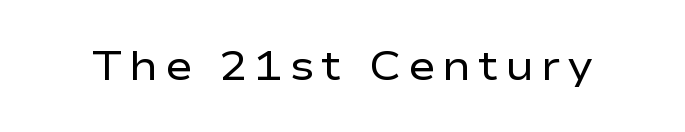
You could not count columns in this text — the font is proportionally spaced. If you drew a line through each stem, it would be perfectly vertical. Plain, unruled lines of type. The face looks like a standard text weight, possibly lighter. Stroke terminals: plain, sans-serif.
